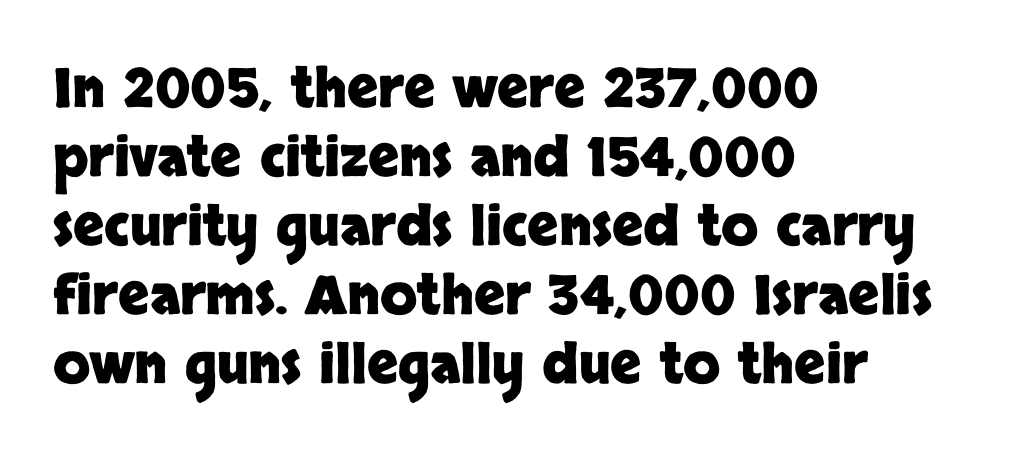
The image shows 54 px heavy sans-serif type, upright; set left-aligned, normal line spacing (1.28x), normal letter spacing, not underlined; low stroke contrast and a large x-height.
